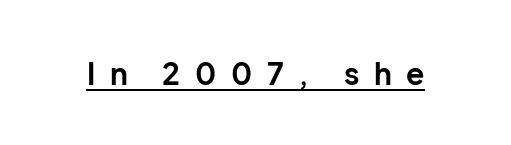
The image shows 30 px bold sans-serif type, upright; set unusually wide letter spacing (+0.49 em), underlined; low stroke contrast and a medium x-height.
